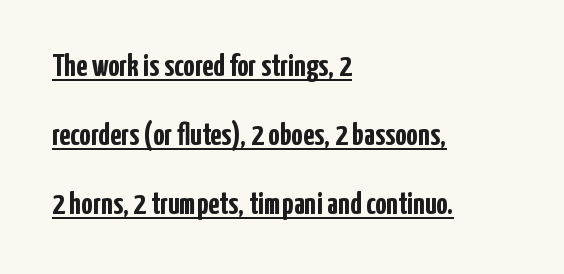
The image shows 32 px semibold, condensed sans-serif type, upright; set left-aligned, loose line spacing (2.16x), normal letter spacing, underlined; low stroke contrast and a medium x-height.
